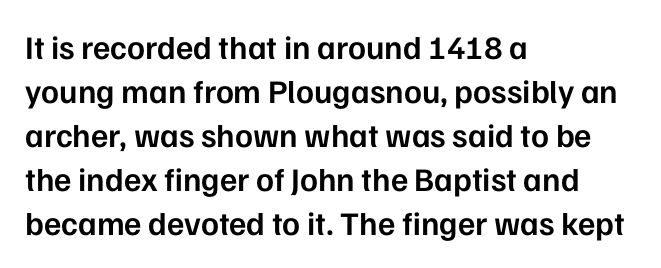
Q: Is the text bold? A: Semi-bold.
Q: Is the text italic (slanted)? A: No, it is upright.
Q: Is the typeface a serif or a sans-serif typeface? A: Sans-serif.
Q: Is the text underlined? A: No.
Q: How is the paragraph aligned? A: Left-aligned.
Q: Is the spacing between letters normal or unusually wide? A: Normal.
Q: Is the spacing between lines tight, normal or loose? A: Normal.
Q: Width (condensed, normal, or wide)? A: Normal.
Q: Stroke contrast? A: Low.
Q: x-height? A: Medium.
Q: Monospaced? A: No.
